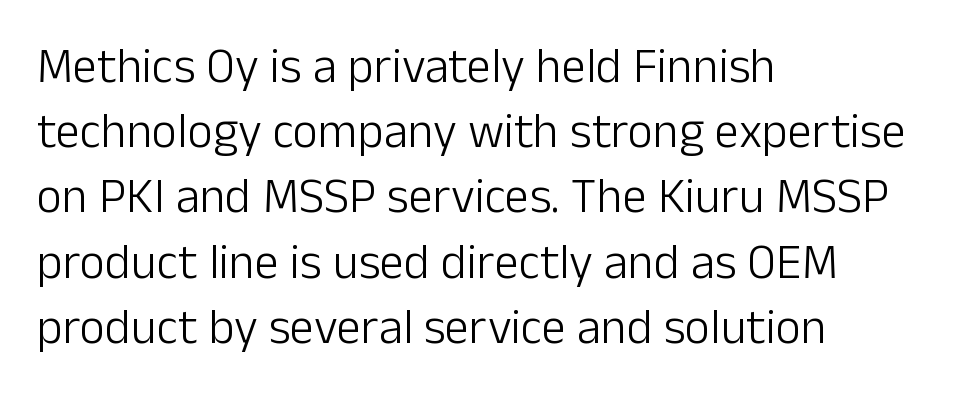
Q: Is the text bold? A: No.
Q: Is the text italic (slanted)? A: No, it is upright.
Q: Is the typeface a serif or a sans-serif typeface? A: Sans-serif.
Q: Is the text underlined? A: No.
Q: How is the paragraph aligned? A: Left-aligned.
Q: Is the spacing between letters normal or unusually wide? A: Normal.
Q: Is the spacing between lines tight, normal or loose? A: Normal.
Q: Width (condensed, normal, or wide)? A: Normal.
Q: Stroke contrast? A: Low.
Q: x-height? A: Medium.
Q: Monospaced? A: No.
